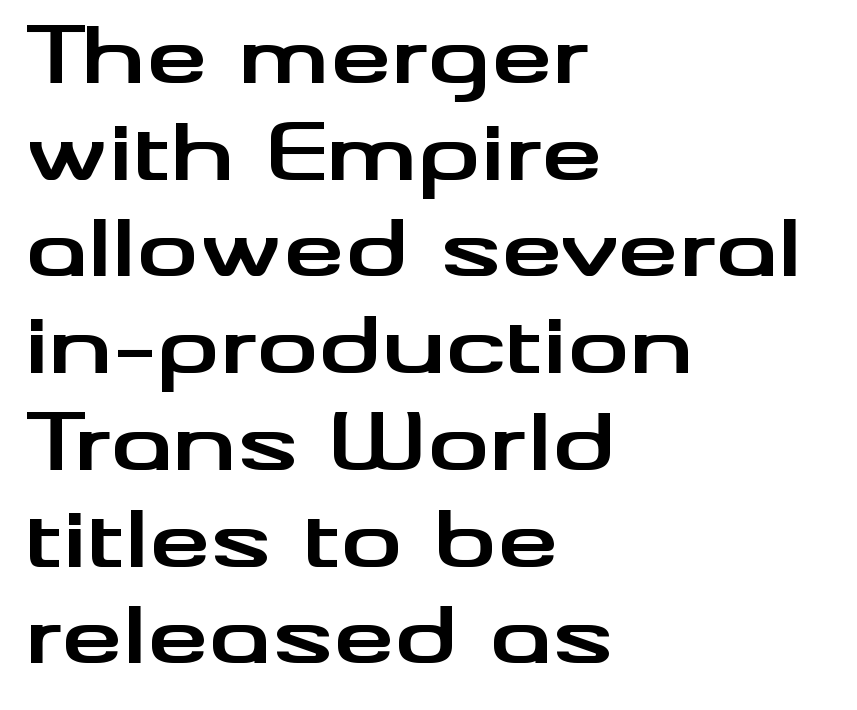
Q: Is the text bold? A: Yes.
Q: Is the text italic (slanted)? A: No, it is upright.
Q: Is the typeface a serif or a sans-serif typeface? A: Sans-serif.
Q: Is the text underlined? A: No.
Q: How is the paragraph aligned? A: Left-aligned.
Q: Is the spacing between letters normal or unusually wide? A: Normal.
Q: Width (condensed, normal, or wide)? A: Wide.
Q: Stroke contrast? A: Medium.
Q: x-height? A: Small.
Q: Monospaced? A: No.
